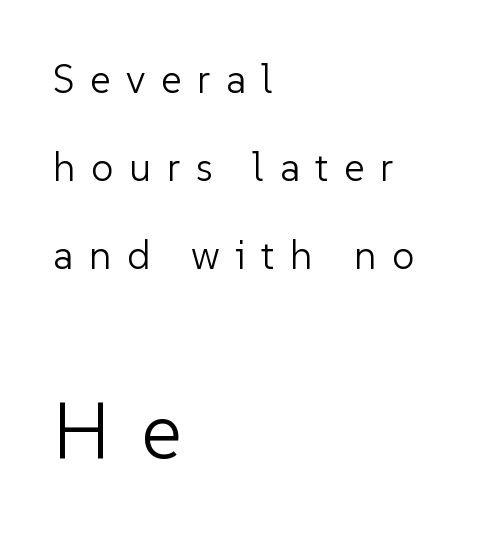
The image shows 79 px light sans-serif type, upright; set left-aligned, loose line spacing (2.2x), unusually wide letter spacing (+0.39 em), not underlined; the second (bottom) block is 1.98x larger; low stroke contrast and a medium x-height.
